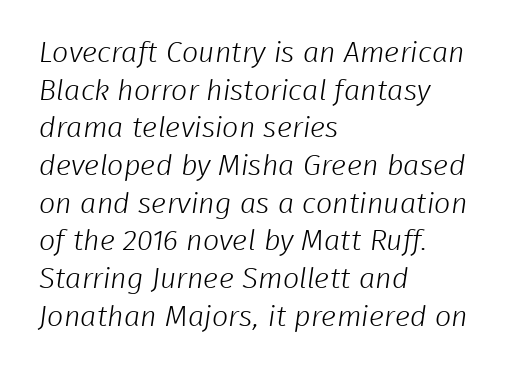
The typesetting does not lean heavy: it is not bold. Tracking here is standard; glyphs follow each other at the usual distance. This rendering features lettering with no underline. If you measured baseline to baseline, you'd find a middling distance. The designer went with a sans here, leaving each stem footless. These lines stack with their left ends in a neat column.
